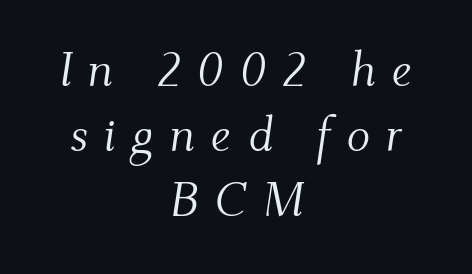
Q: Is the text bold? A: No.
Q: Is the text italic (slanted)? A: Yes, it leans right by about 9 degrees.
Q: Is the typeface a serif or a sans-serif typeface? A: Serif.
Q: Is the text underlined? A: No.
Q: How is the paragraph aligned? A: Centered.
Q: Is the spacing between letters normal or unusually wide? A: Unusually wide.
Q: Is the spacing between lines tight, normal or loose? A: Normal.
Q: Width (condensed, normal, or wide)? A: Normal.
Q: Stroke contrast? A: Medium.
Q: x-height? A: Small.
Q: Monospaced? A: No.
